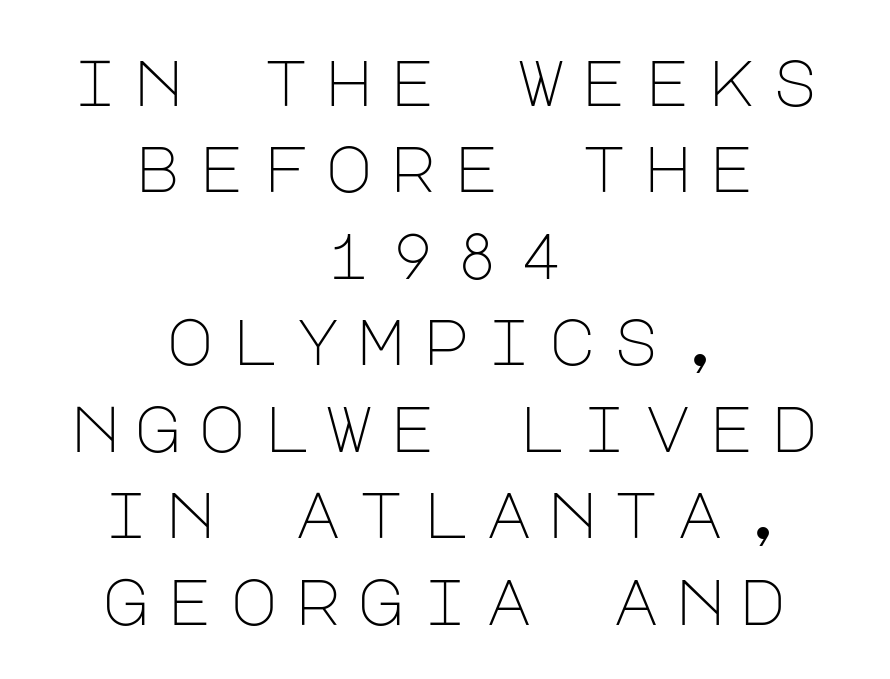
The image shows 65 px light sans-serif type, upright; set centered, normal line spacing (1.33x), unusually wide letter spacing (+0.24 em), not underlined; low stroke contrast and a large x-height.
